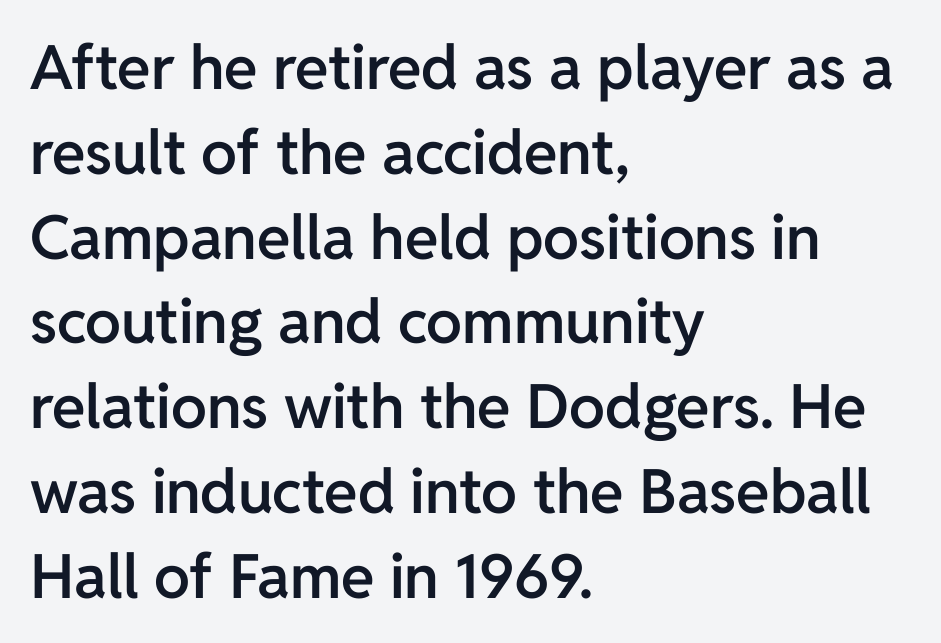
Q: Is the text bold? A: Semi-bold.
Q: Is the text italic (slanted)? A: No, it is upright.
Q: Is the typeface a serif or a sans-serif typeface? A: Sans-serif.
Q: Is the text underlined? A: No.
Q: How is the paragraph aligned? A: Left-aligned.
Q: Is the spacing between letters normal or unusually wide? A: Normal.
Q: Is the spacing between lines tight, normal or loose? A: Normal.
Q: Width (condensed, normal, or wide)? A: Normal.
Q: Stroke contrast? A: Low.
Q: x-height? A: Medium.
Q: Monospaced? A: No.
